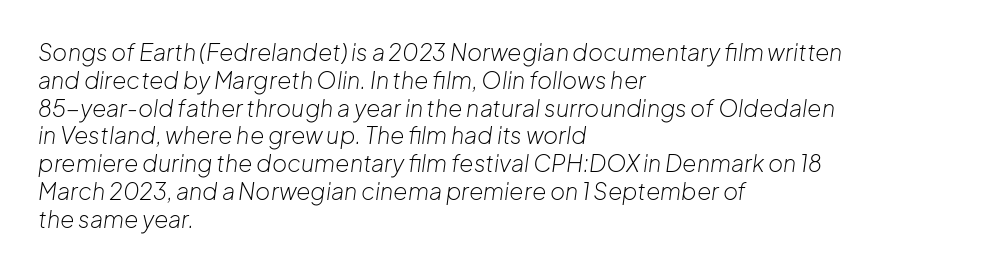
Q: Is the text bold? A: No.
Q: Is the text italic (slanted)? A: Yes, it leans right by about 8 degrees.
Q: Is the text underlined? A: No.
Q: How is the paragraph aligned? A: Left-aligned.
Q: Is the spacing between letters normal or unusually wide? A: Normal.
